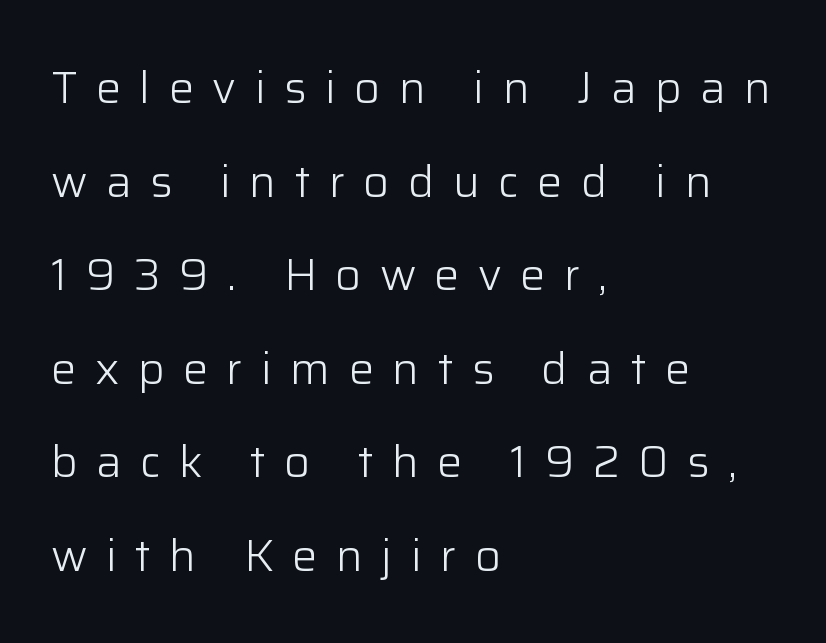
{"serif": "no", "italic": "no", "bold": "no", "weight": "light", "width": "normal", "stroke_contrast": "low", "x_height": "medium", "monospaced": "no", "underline": "no", "align": "left", "line_spacing": "loose", "line_spacing_ratio": 2.08, "letter_spacing": "wide", "letter_spacing_em": 0.41, "glyph_px": 45}
